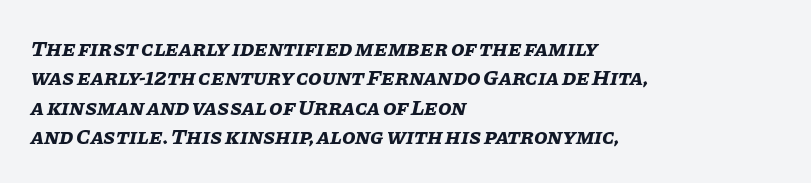
{"italic": "yes", "lean": "right", "slant_degrees": 11, "bold": "yes", "underline": "no", "align": "left", "line_spacing": "normal", "line_spacing_ratio": 1.34, "letter_spacing": "normal", "letter_spacing_em": 0.0, "glyph_px": 22}
